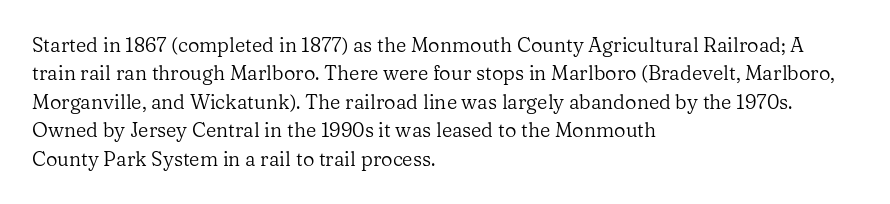
The image shows 20 px text type, upright; set left-aligned, normal line spacing (1.42x), normal letter spacing, not underlined.
